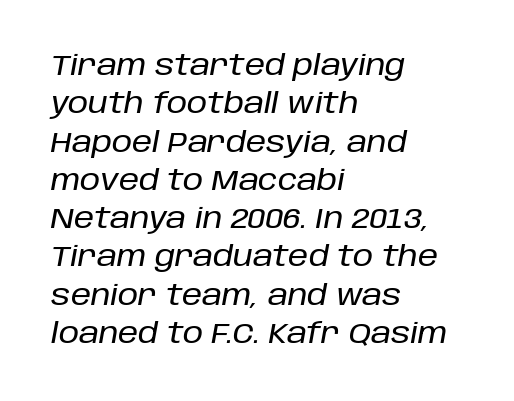
The image shows 29 px text type, italic (leaning right); set left-aligned, normal line spacing (1.32x), normal letter spacing, not underlined; low stroke contrast and a large x-height.
